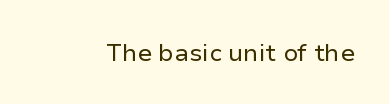
The image shows 24 px text type, upright; set normal letter spacing, not underlined.
